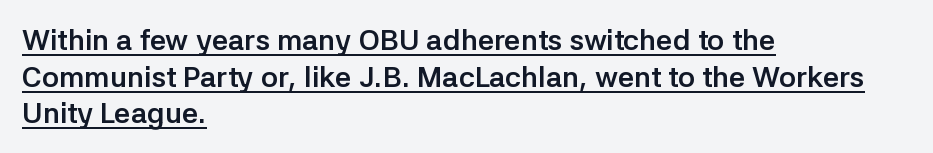
The image shows 29 px semibold sans-serif type, upright; set left-aligned, normal line spacing (1.26x), normal letter spacing, underlined; low stroke contrast and a medium x-height.
